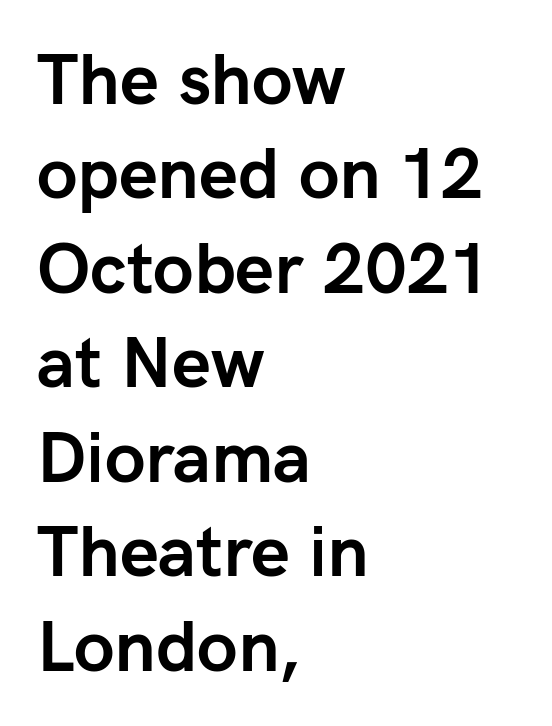
{"serif": "no", "italic": "no", "bold": "yes", "weight": "semibold", "width": "normal", "stroke_contrast": "low", "x_height": "medium", "monospaced": "no", "underline": "no", "align": "left", "line_spacing": "normal", "line_spacing_ratio": 1.35, "letter_spacing": "normal", "letter_spacing_em": 0.0, "glyph_px": 70}
